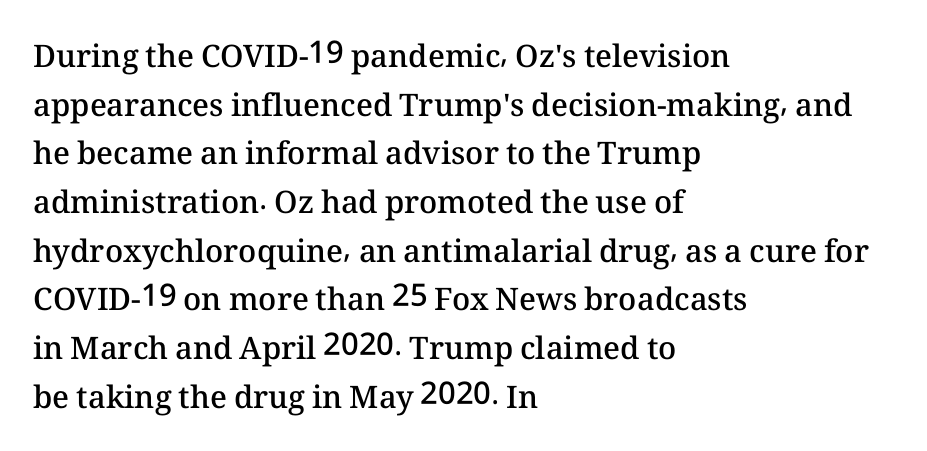
The image shows 31 px semibold type, upright; set left-aligned, normal line spacing (1.57x), normal letter spacing, not underlined; medium stroke contrast and a medium x-height.
